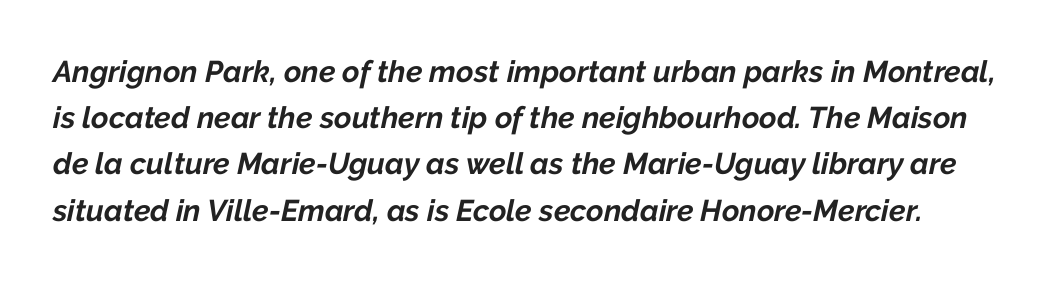
These lines carry a lot of weight — the face is fully bold. Leading: standard. Each row of text sits above clean, open space. Tall strokes in this sample are angled rather than plumb.
